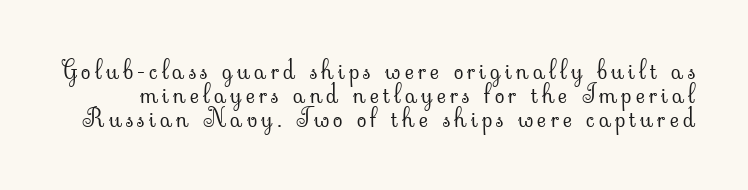
The image shows 25 px text type, upright; set tight line spacing (0.97x), not underlined.
